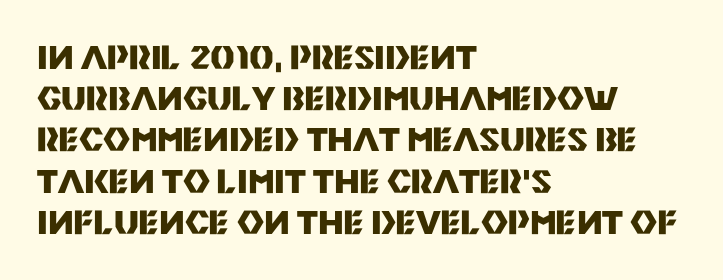
The face used here is a sans, in the tradition of grotesques and geometrics. The rendering anchors every line to the left-hand side. Short note: letters normally spaced. Emphasis by weight is at full strength: bold.
